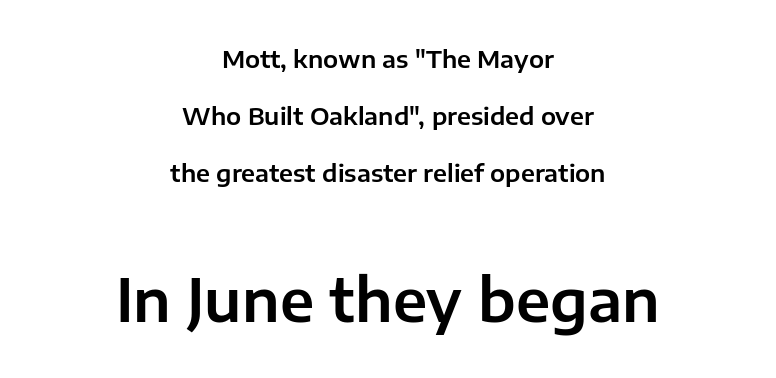
The image shows 59 px sans-serif type, upright; set centered, loose line spacing (2.37x), normal letter spacing, not underlined; the second (bottom) block is 2.46x larger; low stroke contrast and a medium x-height.
